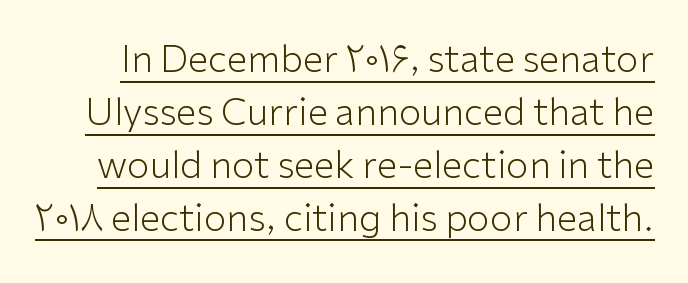
{"serif": "no", "italic": "no", "bold": "no", "weight": "light", "width": "normal", "stroke_contrast": "low", "x_height": "medium", "monospaced": "no", "underline": "yes", "line_spacing": "normal", "line_spacing_ratio": 1.43, "letter_spacing": "normal", "letter_spacing_em": 0.0, "glyph_px": 37}
